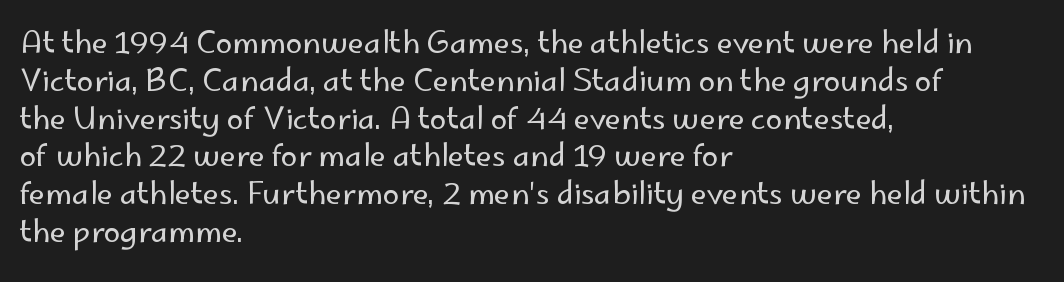
{"serif": "no", "italic": "no", "bold": "no", "weight": "regular", "width": "normal", "stroke_contrast": "low", "x_height": "small", "monospaced": "no", "underline": "no", "align": "left", "line_spacing": "normal", "line_spacing_ratio": 1.26, "letter_spacing": "normal", "letter_spacing_em": 0.0, "glyph_px": 30}
